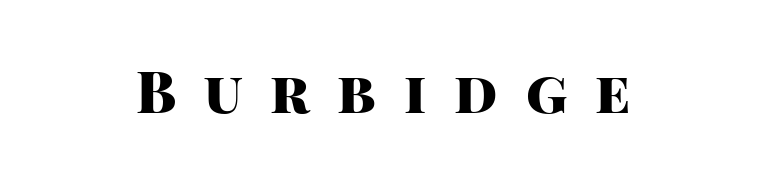
The sample has been set heavy, in full bold. Is there any slant? The stems are plumb. Substantial extra tracking has been applied to these lines. Leftover space on each line is divided equally before and after the words. Underlining? Definitely not there. Spacing verdict: proportional, widths tailored to each character.
